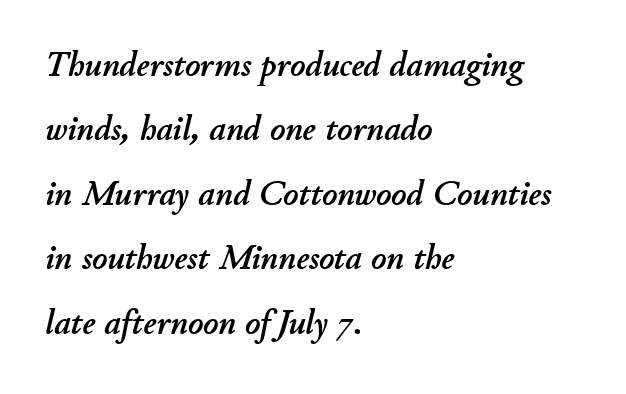
The image shows 36 px text type, italic (leaning right); set left-aligned, line spacing 1.79x, normal letter spacing, not underlined; low stroke contrast and a small x-height.
